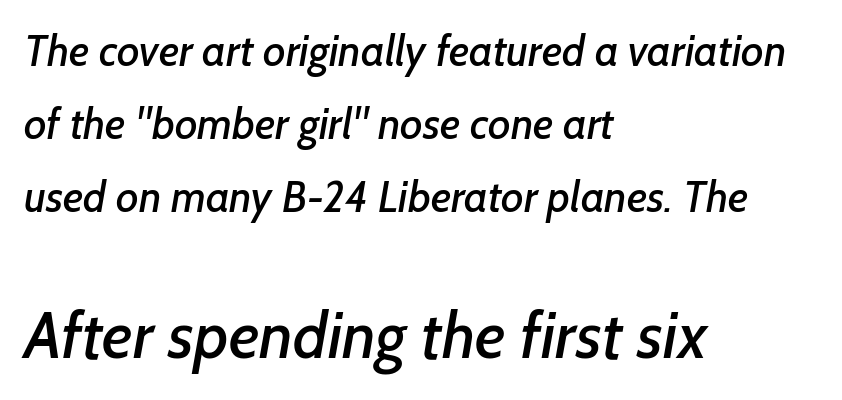
The image shows 65 px sans-serif type; set left-aligned, normal line spacing (1.7x), normal letter spacing, not underlined; the second (bottom) block is 1.51x larger; low stroke contrast and a medium x-height.
